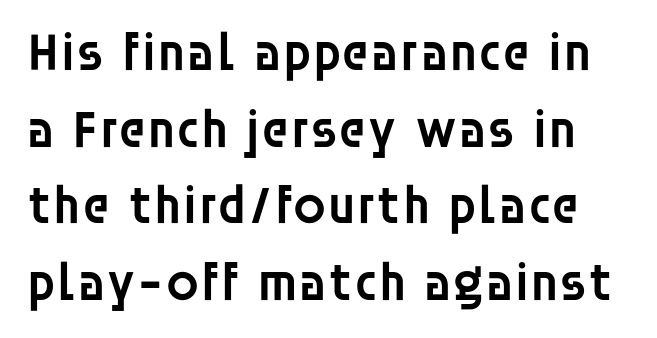
Q: Is the text bold? A: Semi-bold.
Q: Is the text italic (slanted)? A: No, it is upright.
Q: Is the typeface a serif or a sans-serif typeface? A: Sans-serif.
Q: Is the text underlined? A: No.
Q: Is the spacing between letters normal or unusually wide? A: Normal.
Q: Is the spacing between lines tight, normal or loose? A: Normal.
Q: Width (condensed, normal, or wide)? A: Normal.
Q: Stroke contrast? A: Low.
Q: x-height? A: Large.
Q: Monospaced? A: No.
